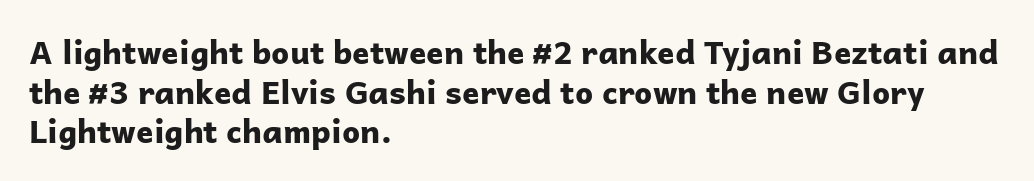
The image shows 32 px bold sans-serif type, upright; set left-aligned, line spacing 1.24x, normal letter spacing, not underlined; low stroke contrast and a medium x-height.
